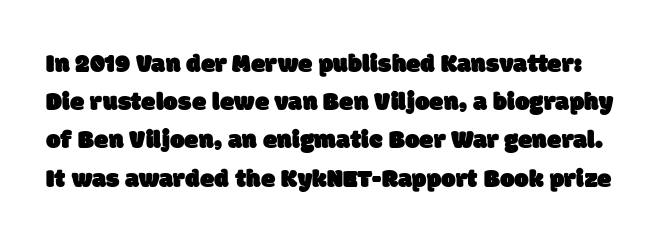
The image shows 26 px text type; set normal line spacing (1.47x), normal letter spacing, not underlined.
